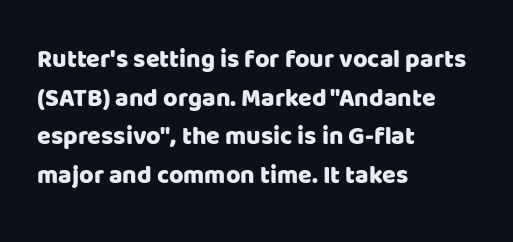
{"italic": "no", "underline": "no", "align": "left", "line_spacing": "normal", "line_spacing_ratio": 1.55, "letter_spacing": "normal", "letter_spacing_em": 0.0, "glyph_px": 25}
